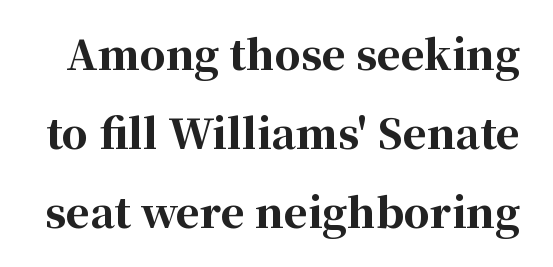
The image shows 41 px bold serif type, upright; set loose line spacing (1.93x), normal letter spacing, not underlined; high stroke contrast and a medium x-height.
